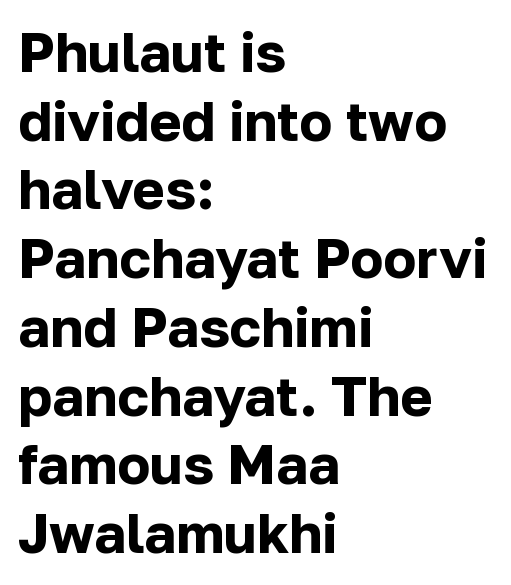
The image shows 55 px bold sans-serif type, upright; set left-aligned, normal line spacing (1.25x), normal letter spacing, not underlined; low stroke contrast and a medium x-height.
